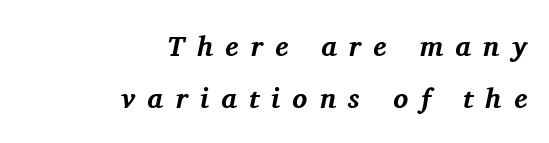
Q: Is the text bold? A: Yes.
Q: Is the text italic (slanted)? A: Yes, it leans right by about 11 degrees.
Q: Is the typeface a serif or a sans-serif typeface? A: Serif.
Q: Is the text underlined? A: No.
Q: How is the paragraph aligned? A: Right-aligned.
Q: Is the spacing between letters normal or unusually wide? A: Unusually wide.
Q: Width (condensed, normal, or wide)? A: Normal.
Q: Stroke contrast? A: Medium.
Q: x-height? A: Medium.
Q: Monospaced? A: No.
